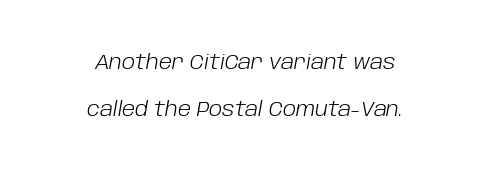
Q: Is the text bold? A: No.
Q: Is the text italic (slanted)? A: Yes, it leans right by about 10 degrees.
Q: Is the text underlined? A: No.
Q: How is the paragraph aligned? A: Centered.
Q: Is the spacing between letters normal or unusually wide? A: Normal.
Q: Is the spacing between lines tight, normal or loose? A: Loose.
